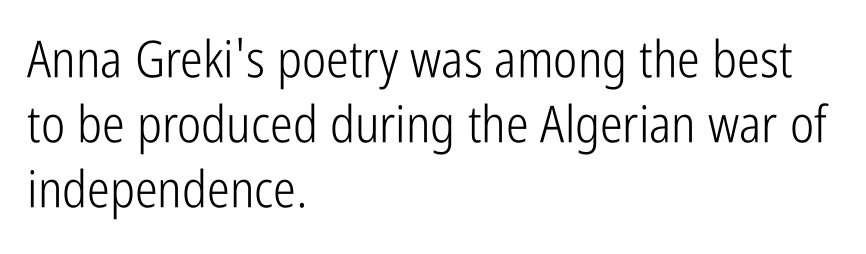
{"serif": "no", "italic": "no", "bold": "no", "weight": "light", "width": "condensed", "stroke_contrast": "low", "x_height": "medium", "monospaced": "no", "underline": "no", "align": "left", "line_spacing": "normal", "line_spacing_ratio": 1.27, "letter_spacing": "normal", "letter_spacing_em": 0.0, "glyph_px": 51}
